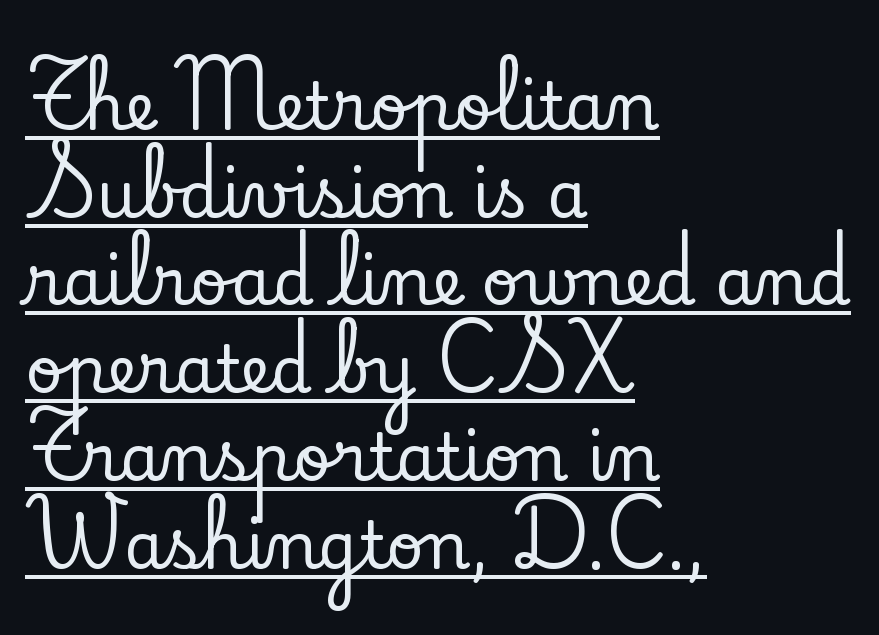
Q: Is the text italic (slanted)? A: No, it is upright.
Q: Is the typeface a serif or a sans-serif typeface? A: Serif.
Q: Is the text underlined? A: Yes.
Q: How is the paragraph aligned? A: Left-aligned.
Q: Is the spacing between letters normal or unusually wide? A: Normal.
Q: Is the spacing between lines tight, normal or loose? A: Normal.
Q: Width (condensed, normal, or wide)? A: Normal.
Q: Stroke contrast? A: Low.
Q: x-height? A: Small.
Q: Monospaced? A: No.
